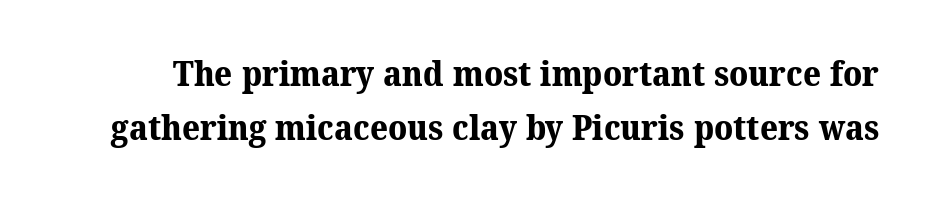
Leading matches the norm, producing a regular column. Has an underline been added? It has not. Each letter keeps its own natural width here, so spacing adapts to shape. Short note: letters normally spaced.
